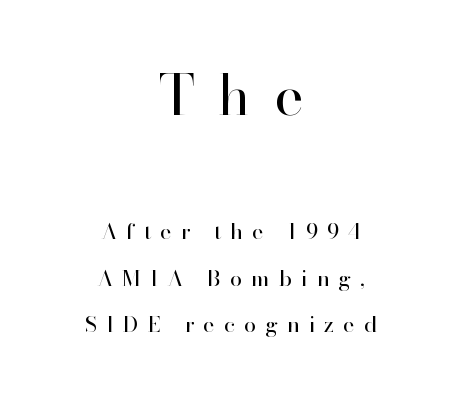
The image shows 56 px regular-weight serif type, upright; set centered, loose line spacing (2.1x), unusually wide letter spacing (+0.41 em), not underlined; the first (top) block is 2.55x larger; high stroke contrast and a small x-height.
